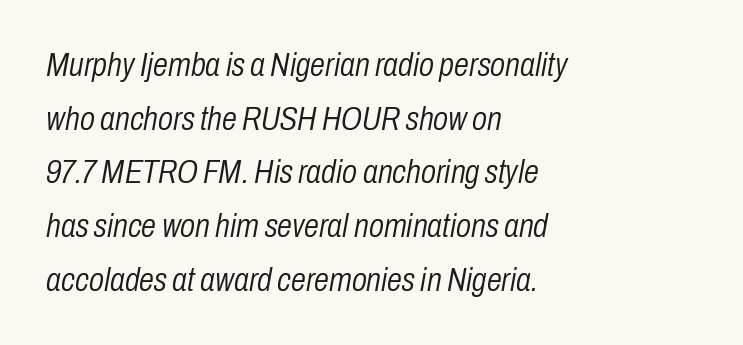
{"italic": "yes", "lean": "right", "slant_degrees": 10, "bold": "no", "weight": "light", "width": "condensed", "stroke_contrast": "low", "x_height": "medium", "monospaced": "no", "underline": "no", "align": "left", "line_spacing": "normal", "line_spacing_ratio": 1.58, "letter_spacing": "normal", "letter_spacing_em": 0.0, "glyph_px": 34}
